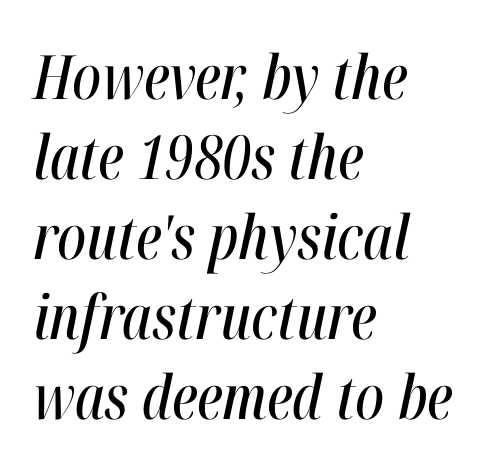
Q: Is the text italic (slanted)? A: Yes, it leans right by about 12 degrees.
Q: Is the text underlined? A: No.
Q: How is the paragraph aligned? A: Left-aligned.
Q: Is the spacing between letters normal or unusually wide? A: Normal.
Q: Is the spacing between lines tight, normal or loose? A: Normal.
Q: Width (condensed, normal, or wide)? A: Condensed.
Q: Stroke contrast? A: High.
Q: x-height? A: Medium.
Q: Monospaced? A: No.
